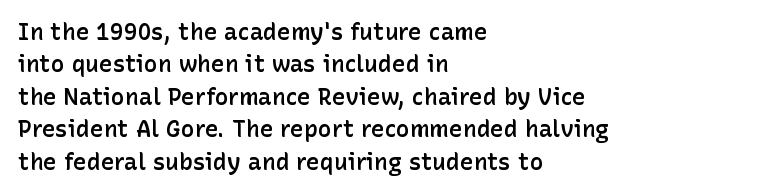
Q: Is the text bold? A: Semi-bold.
Q: Is the text italic (slanted)? A: No, it is upright.
Q: Is the text underlined? A: No.
Q: How is the paragraph aligned? A: Left-aligned.
Q: Is the spacing between letters normal or unusually wide? A: Normal.
Q: Is the spacing between lines tight, normal or loose? A: Normal.
